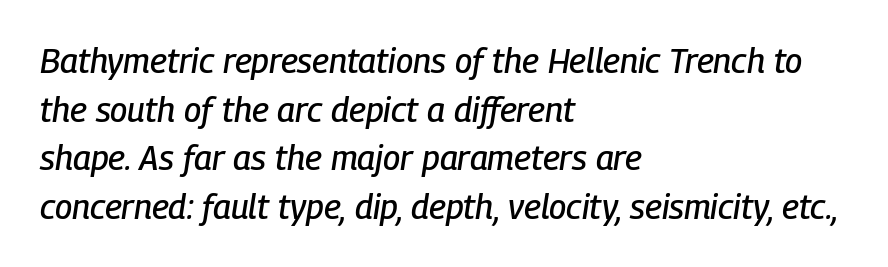
Q: Is the text italic (slanted)? A: Yes, it leans right by about 9 degrees.
Q: Is the text underlined? A: No.
Q: How is the paragraph aligned? A: Left-aligned.
Q: Is the spacing between letters normal or unusually wide? A: Normal.
Q: Is the spacing between lines tight, normal or loose? A: Normal.
Q: Width (condensed, normal, or wide)? A: Condensed.
Q: Stroke contrast? A: Low.
Q: x-height? A: Medium.
Q: Monospaced? A: No.
